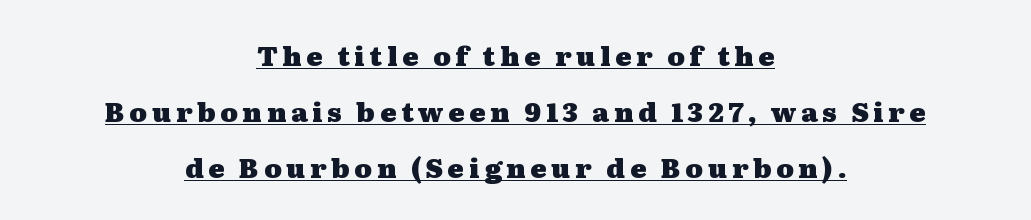
{"italic": "no", "bold": "yes", "underline": "yes", "align": "center", "line_spacing": "loose", "line_spacing_ratio": 2.07, "glyph_px": 27}
